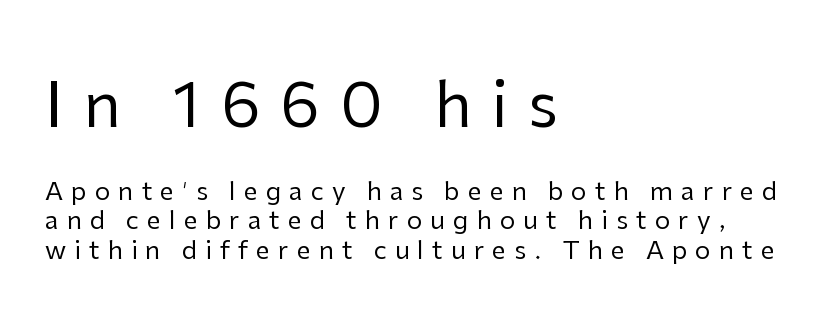
Display-style spreading of the glyphs; the letterfit is very open. Stem width sits at or under what a default text font uses. Proportional: the letters do not fall into vertical columns. The face used here is a sans, in the tradition of grotesques and geometrics.
